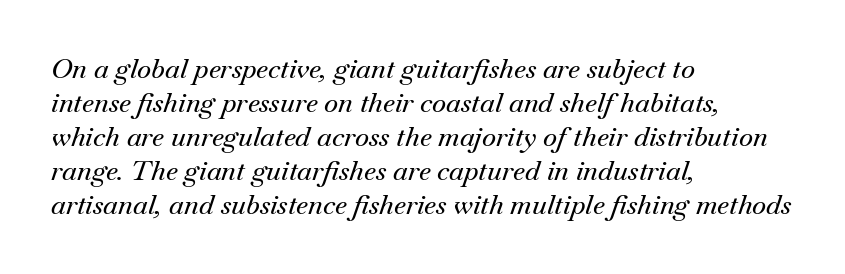
The foot of each line stays bare and open. If you measured baseline to baseline, you'd find a middling distance. The ragged edge is on the right, which tells us the setting is flush left. Tracking here is standard; glyphs follow each other at the usual distance. Italic: yes, the glyphs are oblique.
